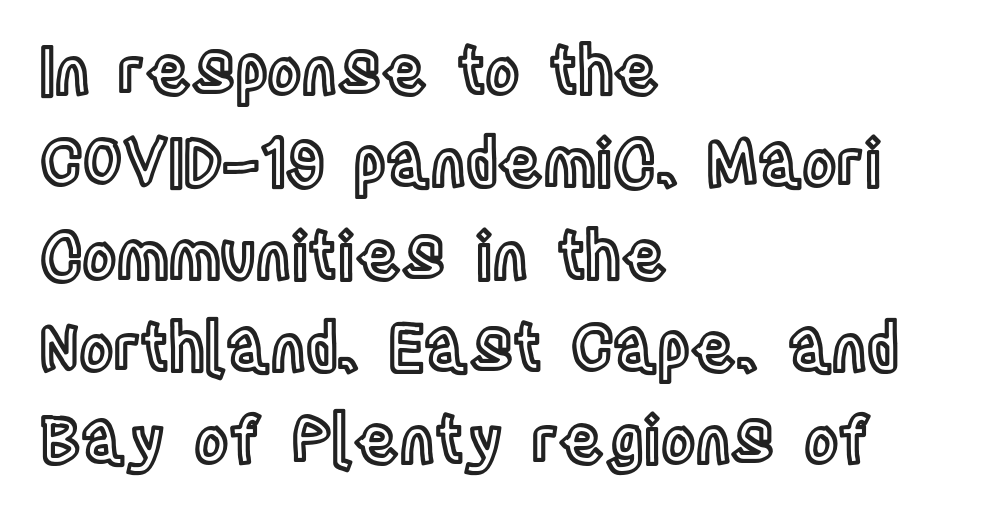
The image shows 65 px condensed type, upright; set left-aligned, normal line spacing (1.42x), normal letter spacing, not underlined; a large x-height.
